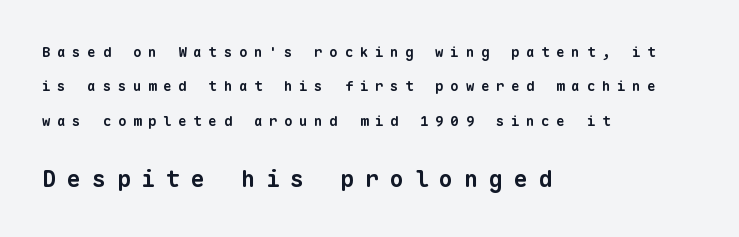
Q: Is the text bold? A: Yes.
Q: Is the text underlined? A: No.
Q: How is the paragraph aligned? A: Left-aligned.
Q: Is the spacing between letters normal or unusually wide? A: Unusually wide.
Q: Is the spacing between lines tight, normal or loose? A: Loose.
Q: Which block of text is set in a larger size, the first (top) or the second (bottom)? A: The second (bottom) one.
